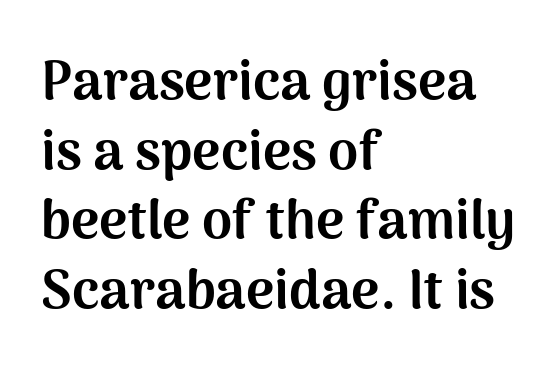
The space between consecutive lines is moderate. The glyphs in this specimen are sans serif. A roman cut, with each character standing at attention. Clear beneath every line of the passage. In terms of letterspacing, this is plain default setting. Thick stems and heavy bowls — unmistakably bold.
